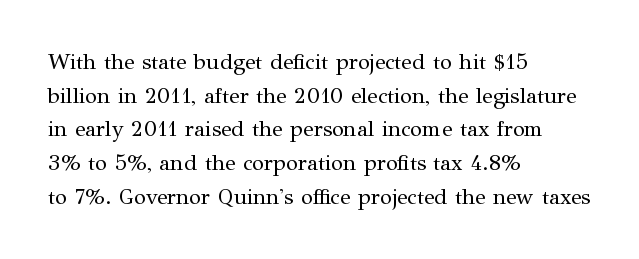
{"italic": "no", "bold": "no", "underline": "no", "align": "left", "line_spacing": "normal", "line_spacing_ratio": 1.53, "letter_spacing": "normal", "letter_spacing_em": 0.0, "glyph_px": 22}
